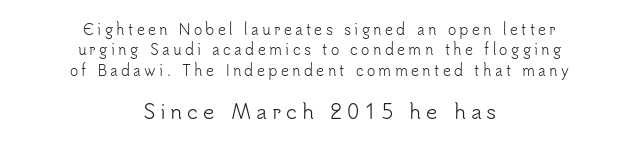
No word sits above an underline. Look at the glyph heights: the lower group is clearly the bigger setting. A student would call this center alignment; a typographer would say set centered. A roman cut, with each character standing at attention. Glyph-to-glyph distance is far greater than everyday printed text. Each stroke keeps to a modest, everyday thickness or less.
